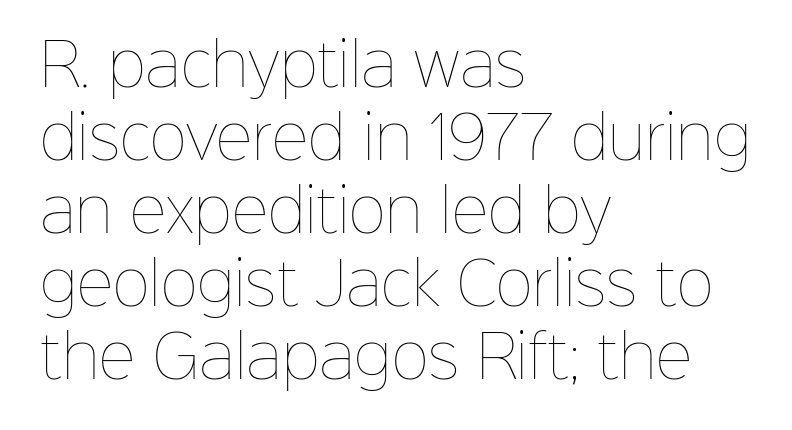
The image shows 57 px thin type, upright; set left-aligned, normal line spacing (1.28x), normal letter spacing, not underlined; low stroke contrast and a medium x-height.
